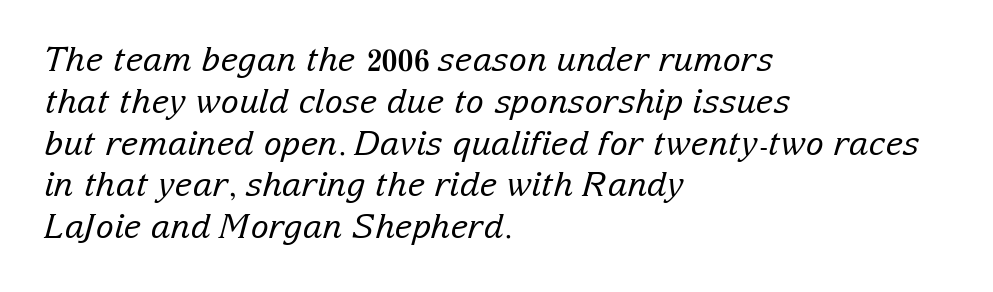
Q: Is the text bold? A: No.
Q: Is the text italic (slanted)? A: Yes, it leans right by about 15 degrees.
Q: Is the typeface a serif or a sans-serif typeface? A: Serif.
Q: Is the text underlined? A: No.
Q: How is the paragraph aligned? A: Left-aligned.
Q: Is the spacing between letters normal or unusually wide? A: Normal.
Q: Width (condensed, normal, or wide)? A: Normal.
Q: Stroke contrast? A: Low.
Q: x-height? A: Medium.
Q: Monospaced? A: No.
